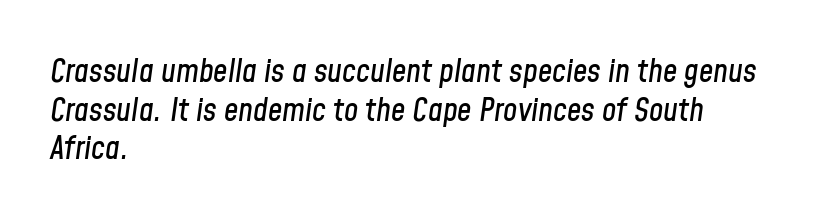
{"italic": "yes", "lean": "right", "slant_degrees": 8, "width": "condensed", "stroke_contrast": "low", "x_height": "medium", "monospaced": "no", "underline": "no", "align": "left", "line_spacing_ratio": 1.21, "letter_spacing": "normal", "letter_spacing_em": 0.0, "glyph_px": 32}
